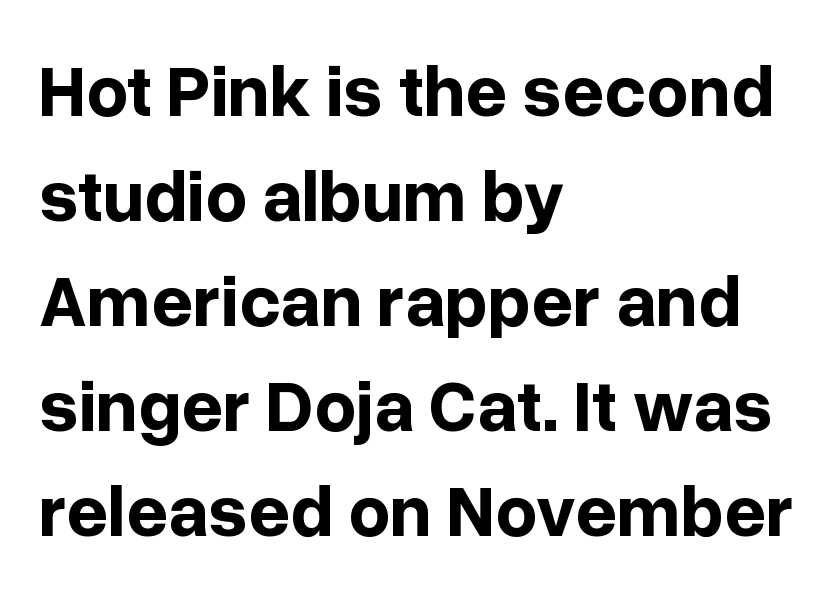
{"serif": "no", "italic": "no", "bold": "yes", "weight": "bold", "width": "normal", "stroke_contrast": "low", "x_height": "medium", "monospaced": "no", "underline": "no", "align": "left", "line_spacing": "normal", "line_spacing_ratio": 1.44, "letter_spacing": "normal", "letter_spacing_em": 0.0, "glyph_px": 73}
